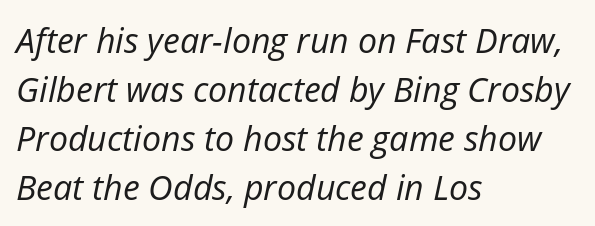
The rendering uses natural spacing where letterforms have individual widths. What's the leading like? Ordinary, nothing unusual. You could call the tracking neutral — neither tight nor loose. Unbolded letterforms with no extra heft. Descenders hang freely into open space. There's an unmistakable incline to the writing here.
